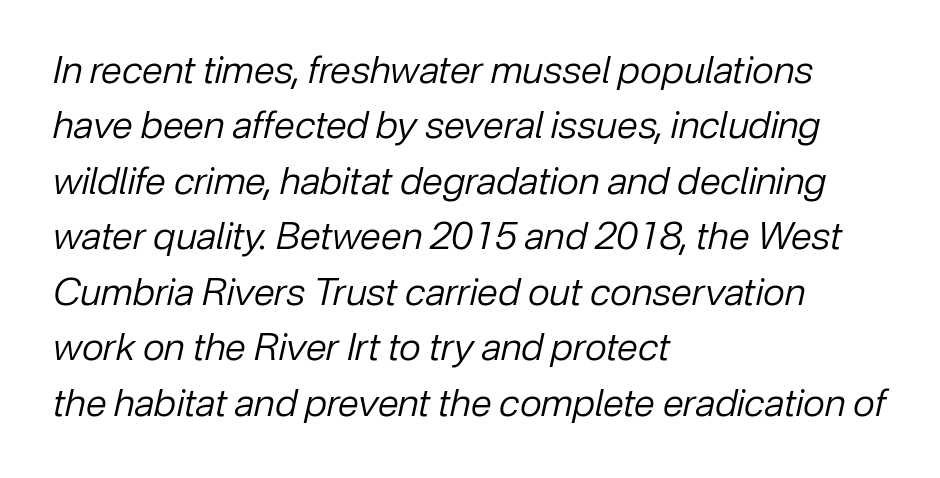
The image shows 38 px regular-weight type, italic (leaning right); set left-aligned, normal line spacing (1.46x), normal letter spacing, not underlined; low stroke contrast and a medium x-height.
